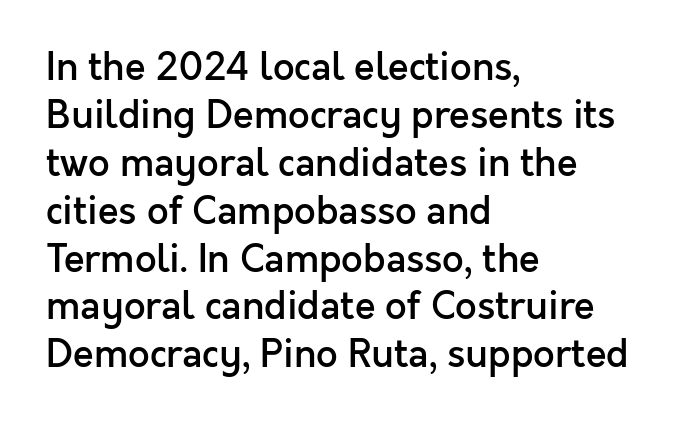
Q: Is the text bold? A: Semi-bold.
Q: Is the text italic (slanted)? A: No, it is upright.
Q: Is the typeface a serif or a sans-serif typeface? A: Sans-serif.
Q: Is the text underlined? A: No.
Q: How is the paragraph aligned? A: Left-aligned.
Q: Is the spacing between letters normal or unusually wide? A: Normal.
Q: Is the spacing between lines tight, normal or loose? A: Normal.
Q: Width (condensed, normal, or wide)? A: Normal.
Q: x-height? A: Medium.
Q: Monospaced? A: No.
